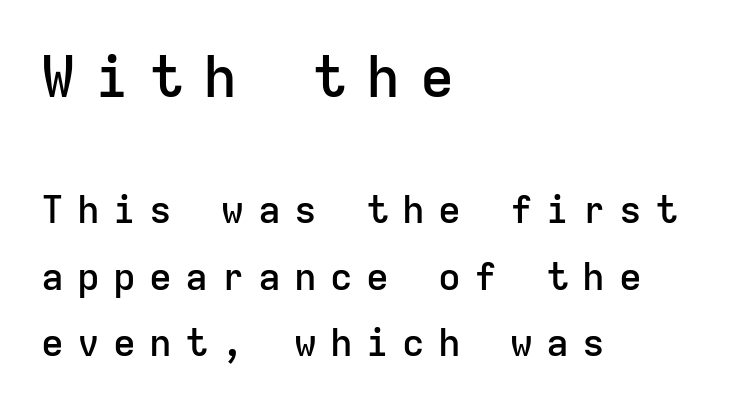
Each letter, wide or thin by design, is forced into the same width here. Strokes here are thickened, but only to semibold level. A student would notice the top passage is typeset larger than what follows. Beneath every word, the page is bare. Serif or sans? Sans — the stroke terminals are bare.
